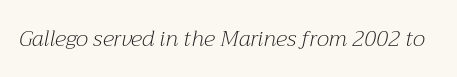
{"italic": "yes", "lean": "right", "slant_degrees": 12, "bold": "no", "underline": "no", "letter_spacing": "normal", "letter_spacing_em": 0.0, "glyph_px": 22}
